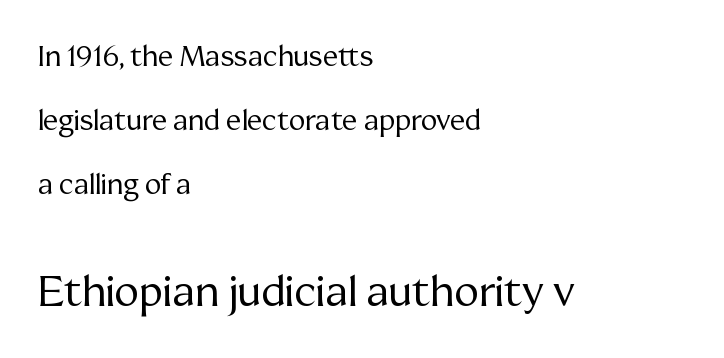
The image shows 42 px regular-weight serif type, upright; set left-aligned, loose line spacing (2.29x), normal letter spacing, not underlined; the second (bottom) block is 1.5x larger; medium stroke contrast and a medium x-height.
